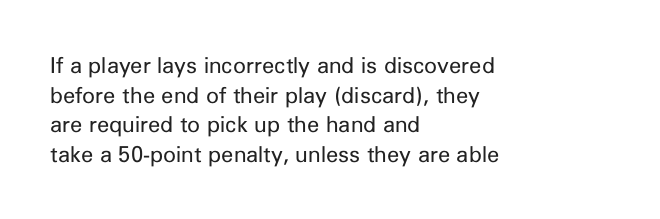
The image shows 22 px text type, upright; set left-aligned, normal line spacing (1.35x), normal letter spacing, not underlined.
